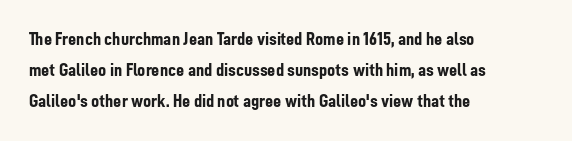
A student would call this left alignment; a typographer would say flush left, rag right. Any mark beneath the type? The region is blank. A dark, heavy texture on the line: the type is bold. The leading is moderate, giving the passage an even texture. The gaps between neighbouring characters are ordinary and unremarkable. The axis of the letterforms is exactly vertical.
